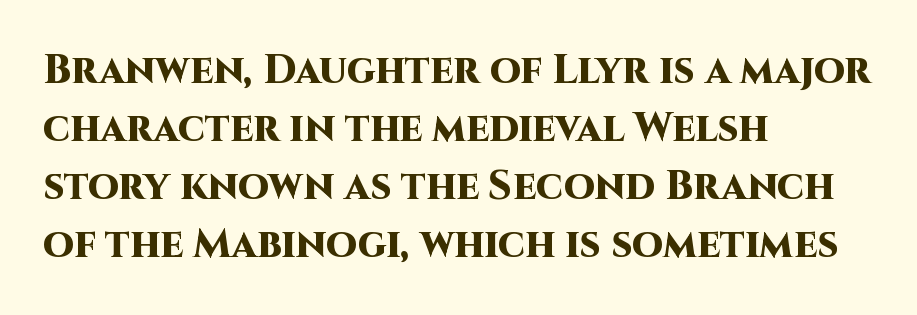
The image shows 40 px heavy sans-serif type, upright; set left-aligned, normal line spacing (1.45x), normal letter spacing, not underlined; high stroke contrast and a large x-height.
